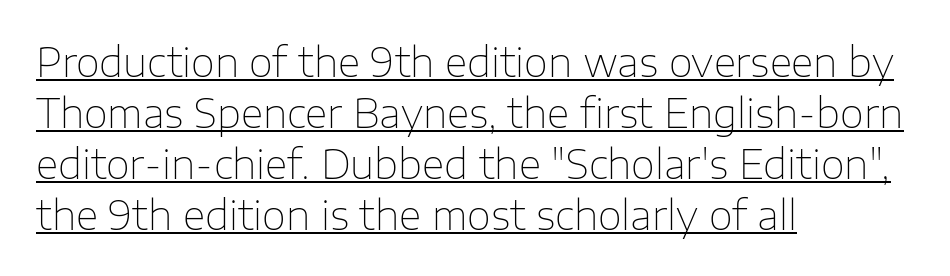
The image shows 39 px thin sans-serif type, upright; set left-aligned, normal line spacing (1.31x), normal letter spacing, underlined; low stroke contrast and a medium x-height.
